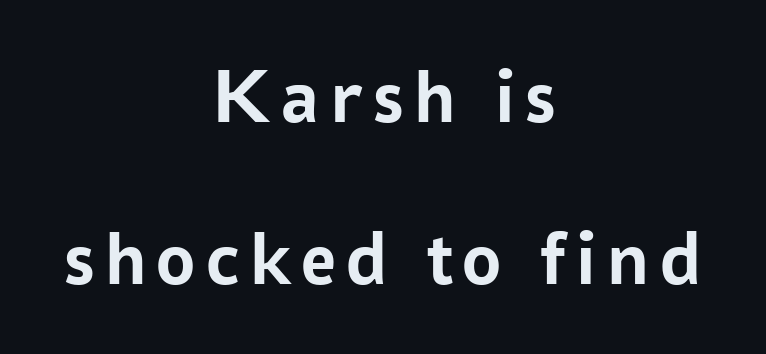
{"serif": "no", "italic": "no", "bold": "yes", "weight": "semibold", "width": "normal", "stroke_contrast": "low", "x_height": "medium", "monospaced": "no", "underline": "no", "align": "center", "line_spacing": "loose", "line_spacing_ratio": 2.08, "glyph_px": 78}
